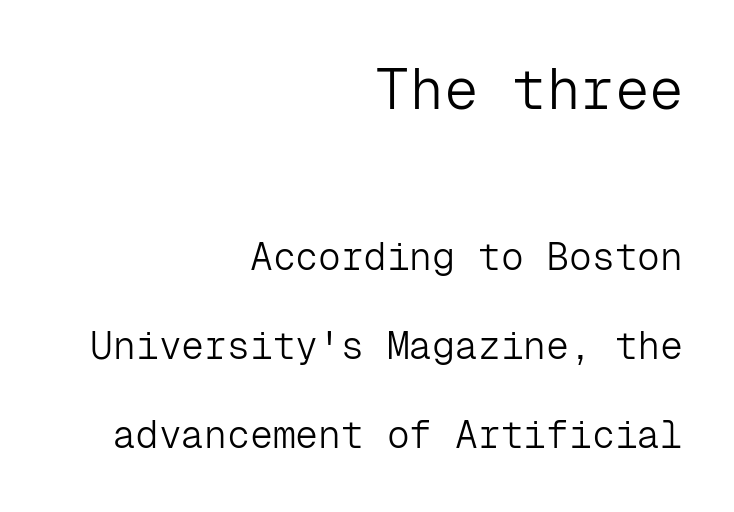
{"serif": "no", "italic": "no", "bold": "no", "weight": "light", "width": "normal", "stroke_contrast": "low", "x_height": "medium", "monospaced": "yes", "underline": "no", "align": "right", "line_spacing": "loose", "line_spacing_ratio": 2.35, "letter_spacing": "normal", "letter_spacing_em": 0.0, "larger_block": "first", "size_ratio": 1.5, "glyph_px": 57}
